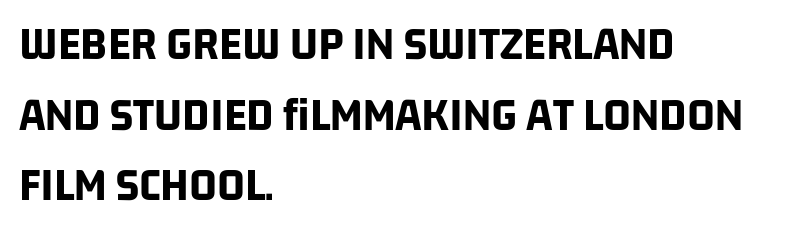
{"serif": "no", "bold": "yes", "weight": "bold", "width": "condensed", "stroke_contrast": "low", "x_height": "large", "monospaced": "no", "underline": "no", "align": "left", "line_spacing": "normal", "line_spacing_ratio": 1.47, "letter_spacing": "normal", "letter_spacing_em": 0.0, "glyph_px": 48}
